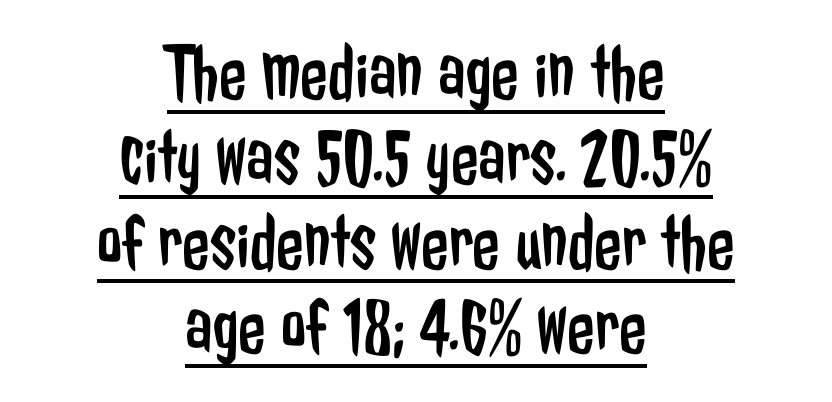
{"serif": "no", "italic": "no", "bold": "no", "weight": "regular", "width": "condensed", "stroke_contrast": "low", "x_height": "medium", "monospaced": "no", "underline": "yes", "align": "center", "line_spacing": "tight", "line_spacing_ratio": 1.06, "letter_spacing": "normal", "letter_spacing_em": 0.0, "glyph_px": 80}
